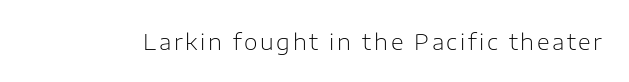
The specimen reads as upright at a glance. The face looks like a standard text weight, possibly lighter. Nobody drew a line under any word here.
